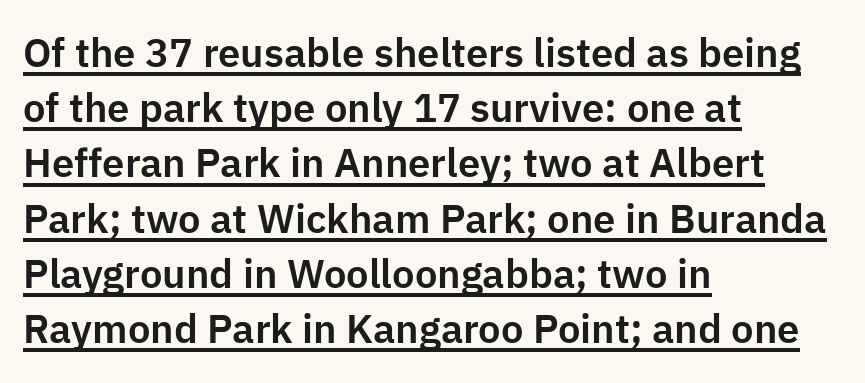
This rendering leaves character spacing at its baseline value. The compositor pushed each line to the left boundary. Proportional: the letters do not fall into vertical columns. The specimen includes a rule beneath the text block's lines. Unlike italic type, these characters show no tilt at all.
